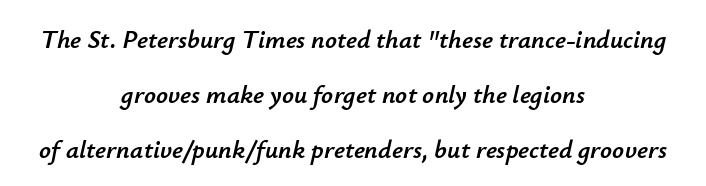
The image shows 26 px text type, italic (leaning right); set centered, loose line spacing (2.11x), normal letter spacing, not underlined.
